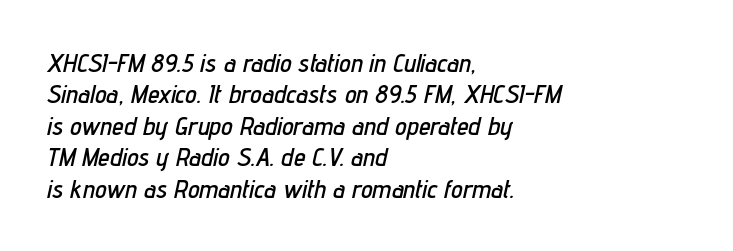
The paragraph has a hard left edge and a soft right edge. Compared with typical body copy, the letter spacing here is the same. Check under the words: just untouched page. The rendering applies a slant to the glyphs.
